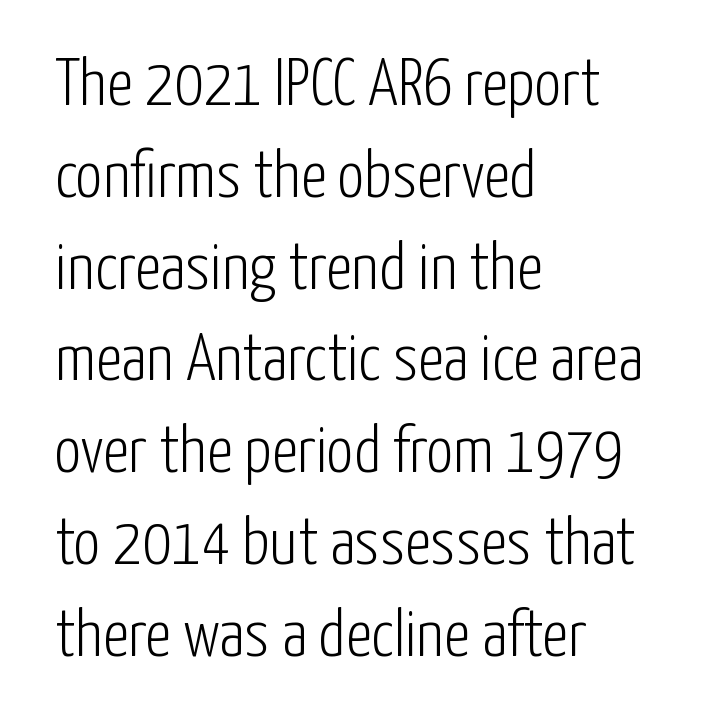
The image shows 67 px light, condensed sans-serif type, upright; set left-aligned, normal line spacing (1.37x), normal letter spacing, not underlined; low stroke contrast and a medium x-height.
